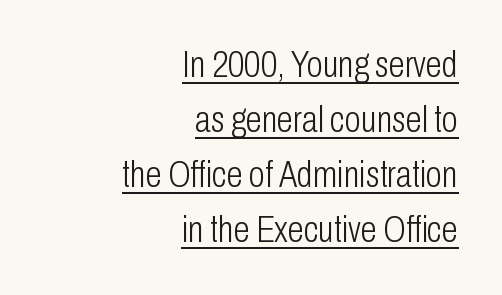
Q: Is the text bold? A: No.
Q: Is the text italic (slanted)? A: No, it is upright.
Q: Is the typeface a serif or a sans-serif typeface? A: Sans-serif.
Q: Is the text underlined? A: Yes.
Q: How is the paragraph aligned? A: Right-aligned.
Q: Is the spacing between letters normal or unusually wide? A: Normal.
Q: Is the spacing between lines tight, normal or loose? A: Normal.
Q: Width (condensed, normal, or wide)? A: Condensed.
Q: Stroke contrast? A: Low.
Q: x-height? A: Medium.
Q: Monospaced? A: No.
